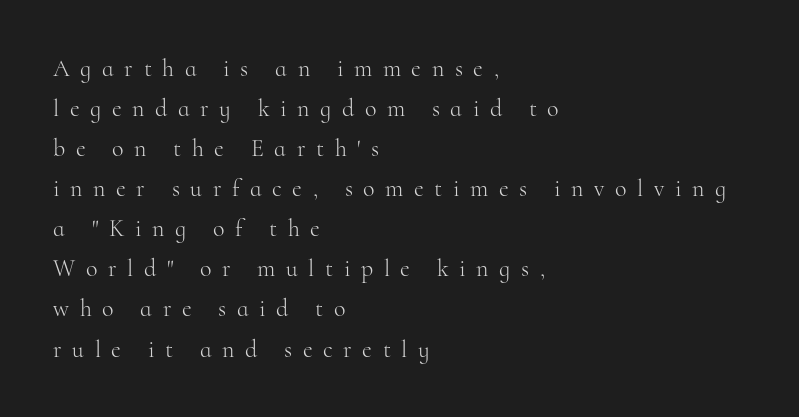
Evenly set lines give the paragraph a standard silhouette. The rendering anchors every line to the left-hand side. Words float on clear page, feet unadorned. Think standard paragraph weight, or any step lighter than that.
